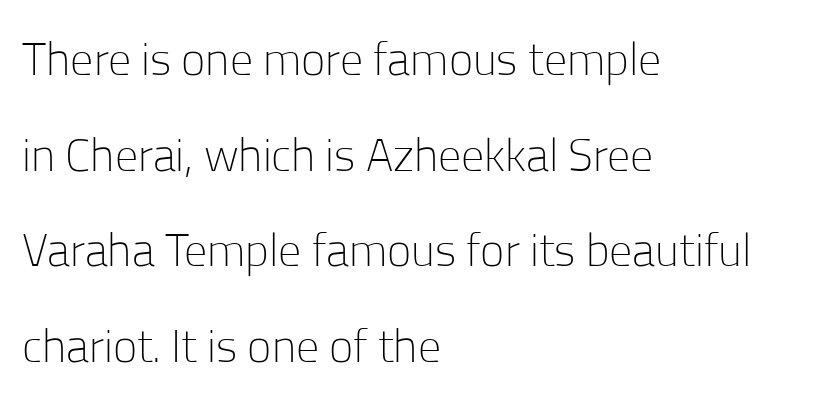
The image shows 46 px light sans-serif type, upright; set left-aligned, loose line spacing (2.08x), normal letter spacing, not underlined; low stroke contrast and a medium x-height.
